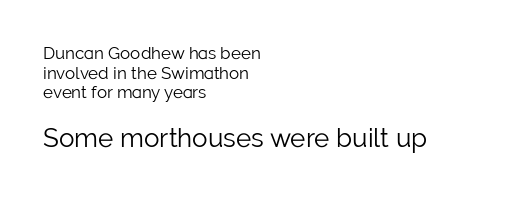
Successive baselines arrive quickly, one right under another. Look at the tracking — it's just the regular setting, nothing added. Rule under the text: the space is simply empty. Is the block centered? No — it sits flush against the left margin.
